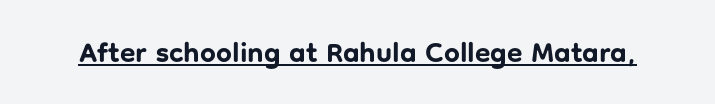
The image shows 28 px bold sans-serif type, upright; set normal letter spacing, underlined; low stroke contrast and a medium x-height.
